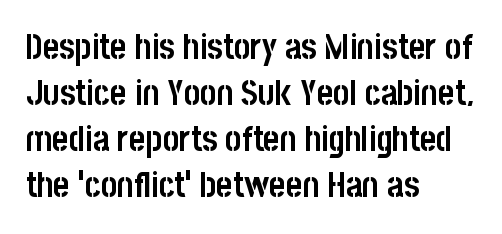
{"serif": "no", "italic": "no", "bold": "yes", "weight": "semibold", "width": "condensed", "stroke_contrast": "low", "x_height": "large", "monospaced": "no", "underline": "no", "align": "left", "line_spacing": "normal", "line_spacing_ratio": 1.31, "letter_spacing": "normal", "letter_spacing_em": 0.0, "glyph_px": 35}
